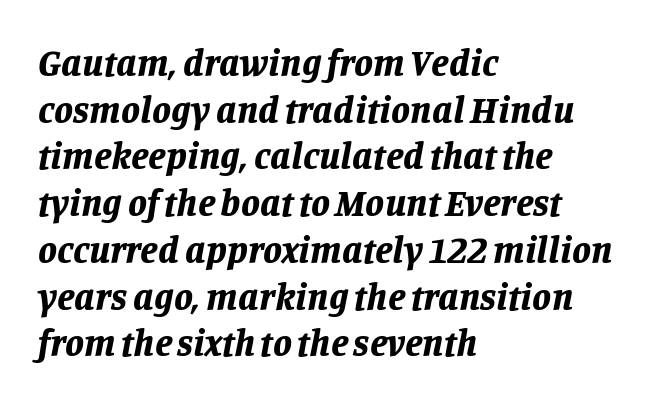
The image shows 38 px bold type, italic (leaning right); set left-aligned, line spacing 1.23x, normal letter spacing, not underlined; low stroke contrast and a large x-height.
